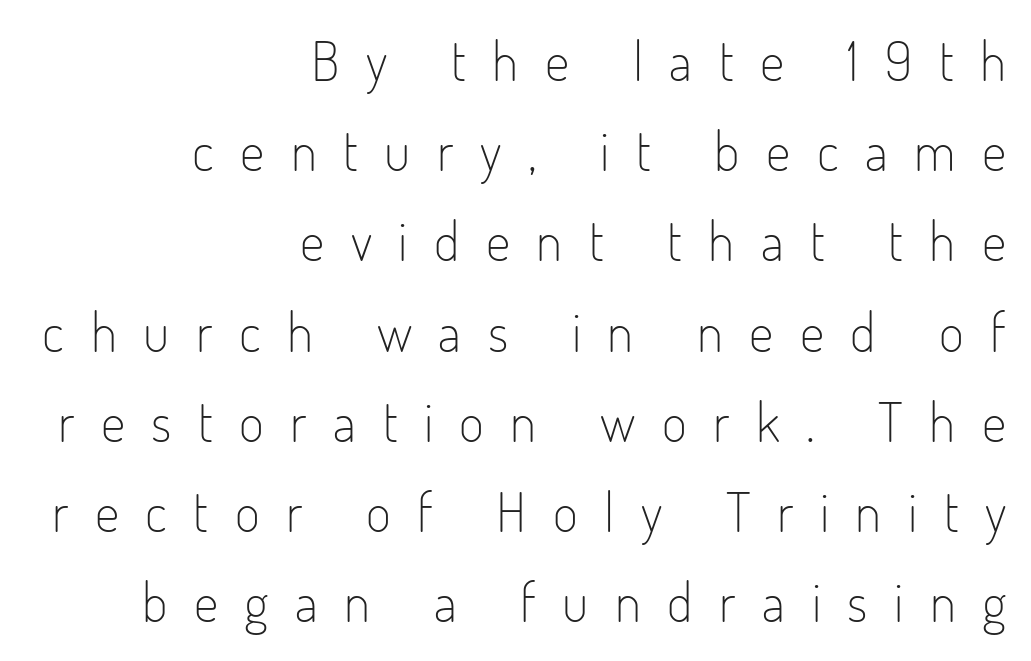
Tall strokes in this sample are plumb rather than angled. These lines are rendered in a variable-pitch font. The type family on display is of the sans-serif kind. The strip under each line holds only bare page. A flush-right, rag-left setting is used for this passage. Spacing between characters has been opened up far beyond the box default.
